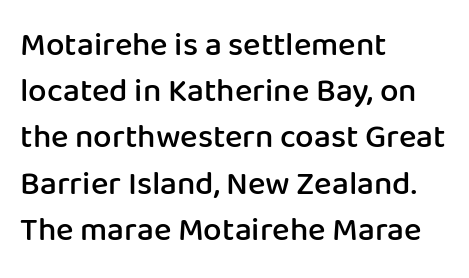
The image shows 33 px semibold sans-serif type, upright; set left-aligned, normal line spacing (1.4x), normal letter spacing, not underlined; low stroke contrast and a medium x-height.
